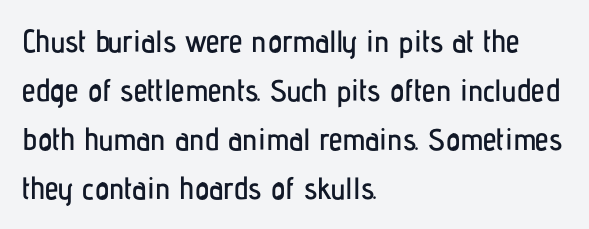
{"serif": "no", "italic": "no", "width": "condensed", "stroke_contrast": "low", "x_height": "medium", "monospaced": "no", "underline": "no", "align": "left", "line_spacing": "normal", "line_spacing_ratio": 1.58, "letter_spacing": "normal", "letter_spacing_em": 0.0, "glyph_px": 31}
